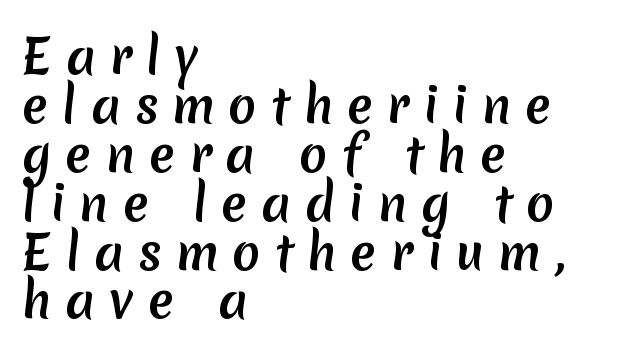
Underlining? Definitely not there. Inter-character spacing is expanded well beyond the font's built-in metrics. These lines stack with their left ends in a neat column. Horizontal bands of white between lines are thin slivers. The characters display no serif detailing; their extremities are plain. Spacing verdict: proportional, widths tailored to each character.
